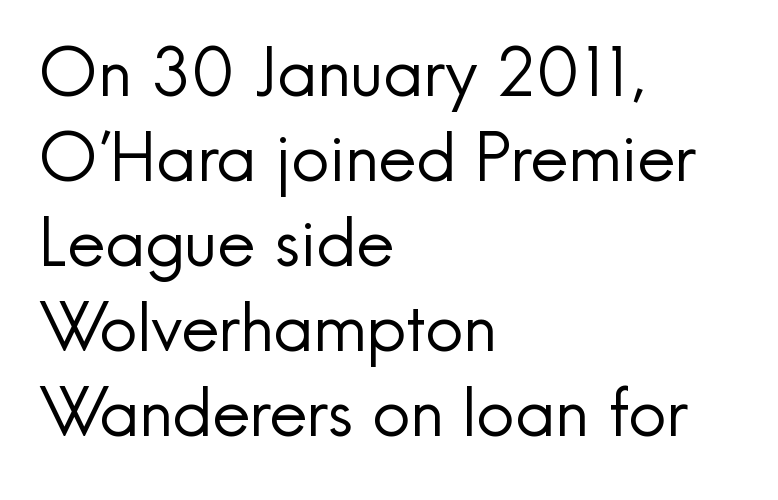
Q: Is the text bold? A: No.
Q: Is the text italic (slanted)? A: No, it is upright.
Q: Is the typeface a serif or a sans-serif typeface? A: Sans-serif.
Q: Is the text underlined? A: No.
Q: How is the paragraph aligned? A: Left-aligned.
Q: Is the spacing between letters normal or unusually wide? A: Normal.
Q: Is the spacing between lines tight, normal or loose? A: Normal.
Q: Width (condensed, normal, or wide)? A: Normal.
Q: x-height? A: Small.
Q: Monospaced? A: No.
